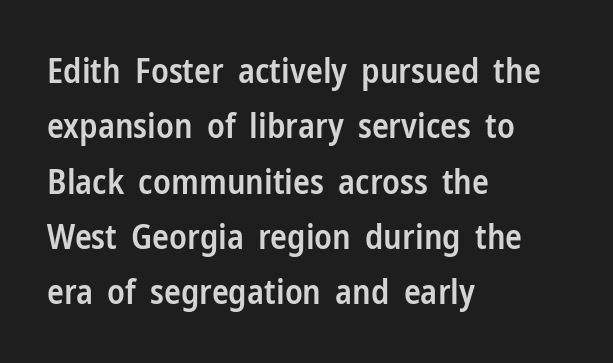
{"serif": "no", "italic": "no", "bold": "semi", "weight": "semibold", "width": "condensed", "stroke_contrast": "low", "x_height": "medium", "monospaced": "no", "underline": "no", "align": "left", "line_spacing": "normal", "line_spacing_ratio": 1.58, "letter_spacing": "normal", "letter_spacing_em": 0.0, "glyph_px": 35}
